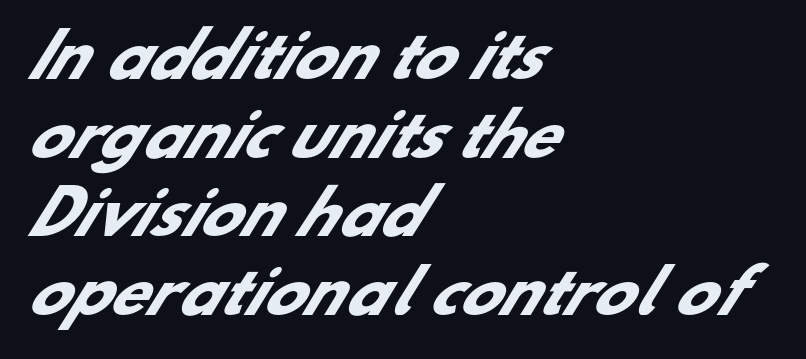
The image shows 60 px heavy sans-serif type; set left-aligned, normal line spacing (1.31x), normal letter spacing, not underlined; low stroke contrast and a small x-height.
